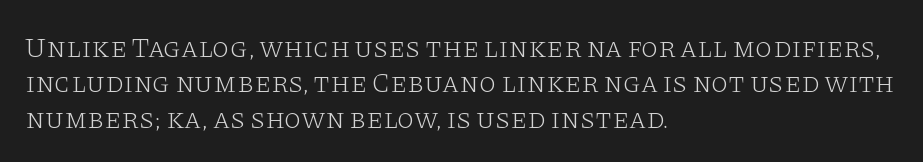
{"serif": "yes", "italic": "no", "bold": "no", "weight": "light", "width": "wide", "stroke_contrast": "low", "x_height": "large", "monospaced": "no", "underline": "no", "align": "left", "line_spacing": "normal", "line_spacing_ratio": 1.26, "letter_spacing": "normal", "letter_spacing_em": 0.0, "glyph_px": 28}
